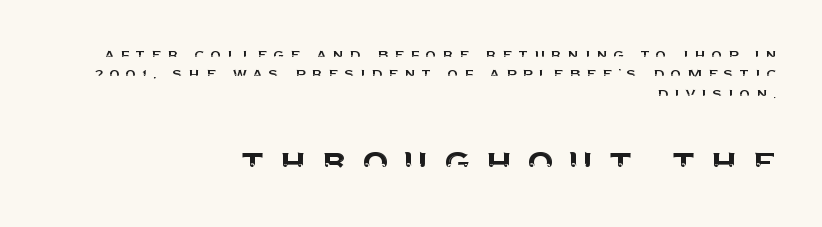
Alignment: flush right. Any mark beneath the type? The region is blank. The horizontal fit of the characters is loose and conspicuously gappy. Is this a sans? Yes — the strokes have no serifs. The face used here is proportionally spaced, like ordinary book or web type. Type size steps up from the first block to the second.
